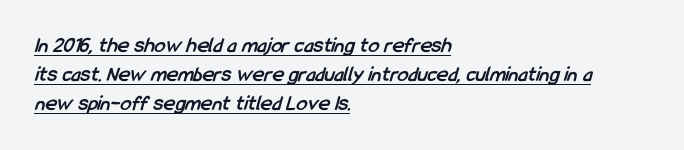
The image shows 22 px bold type; set left-aligned, normal line spacing (1.32x), normal letter spacing, underlined.
